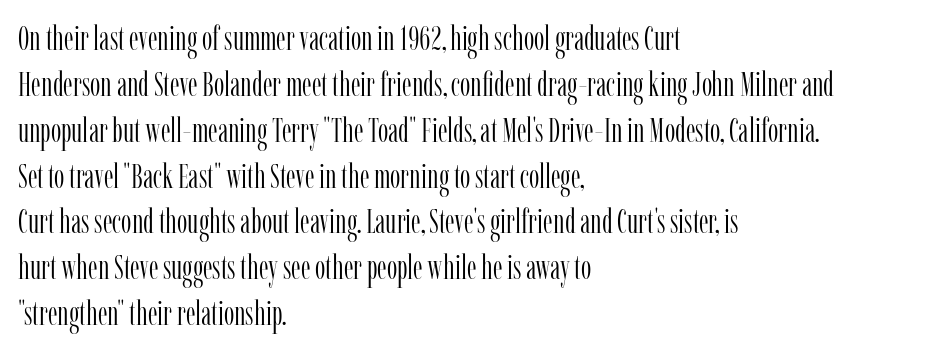
{"serif": "yes", "italic": "no", "bold": "no", "weight": "light", "width": "condensed", "stroke_contrast": "low", "x_height": "medium", "monospaced": "no", "underline": "no", "align": "left", "line_spacing": "normal", "line_spacing_ratio": 1.39, "letter_spacing": "normal", "letter_spacing_em": 0.0, "glyph_px": 33}
